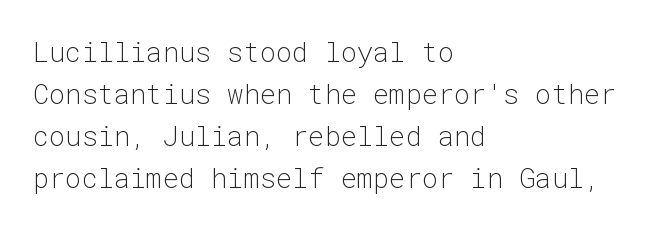
The image shows 27 px text type, upright; set left-aligned, normal line spacing (1.56x), normal letter spacing, not underlined.
